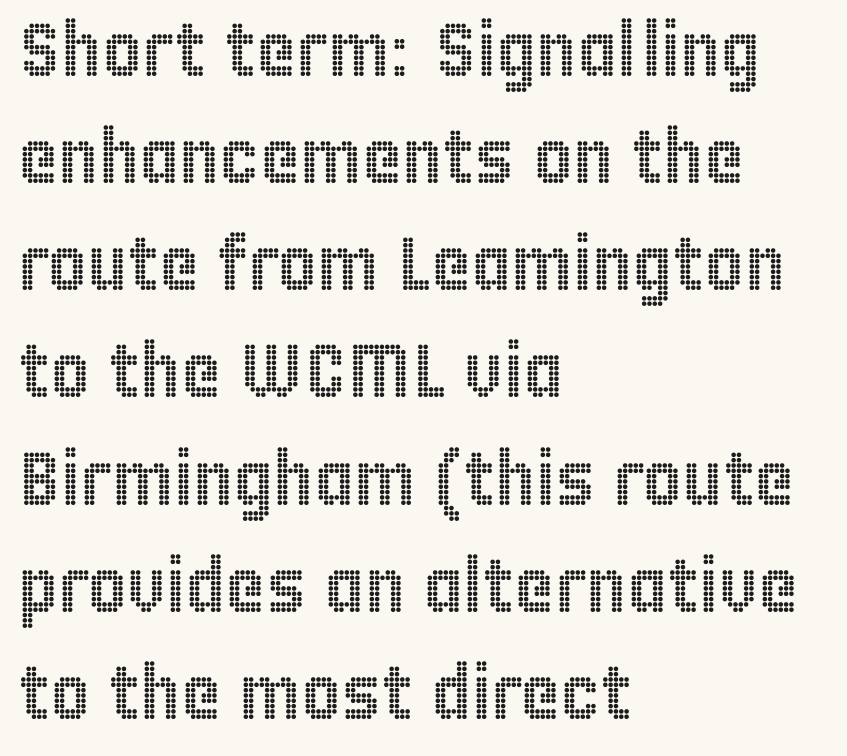
All the whitespace from short lines collects on the right. Letter spacing: default. The letters advance in unequal steps, a hallmark of proportional type. Each new line begins a customary step beneath the previous one. The string is rendered with underlining switched off. This sample uses an upright cut, with every glyph sitting square on the baseline.
